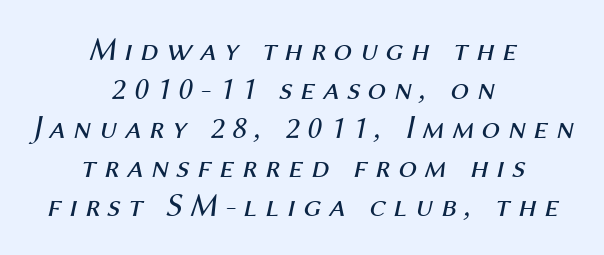
Q: Is the text bold? A: No.
Q: Is the text italic (slanted)? A: Yes, it leans right by about 12 degrees.
Q: Is the text underlined? A: No.
Q: How is the paragraph aligned? A: Centered.
Q: Is the spacing between letters normal or unusually wide? A: Unusually wide.
Q: Width (condensed, normal, or wide)? A: Normal.
Q: Stroke contrast? A: Medium.
Q: x-height? A: Medium.
Q: Monospaced? A: No.
